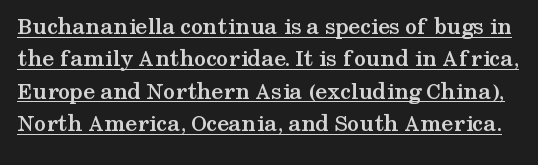
{"italic": "no", "bold": "yes", "underline": "yes", "line_spacing": "normal", "line_spacing_ratio": 1.35, "letter_spacing": "normal", "letter_spacing_em": 0.0, "glyph_px": 24}
